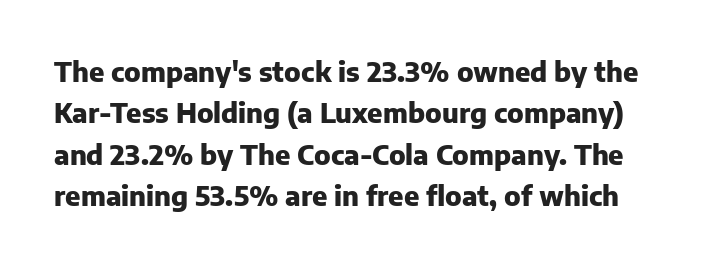
{"italic": "no", "bold": "yes", "underline": "no", "line_spacing": "normal", "line_spacing_ratio": 1.53, "letter_spacing": "normal", "letter_spacing_em": 0.0, "glyph_px": 27}
